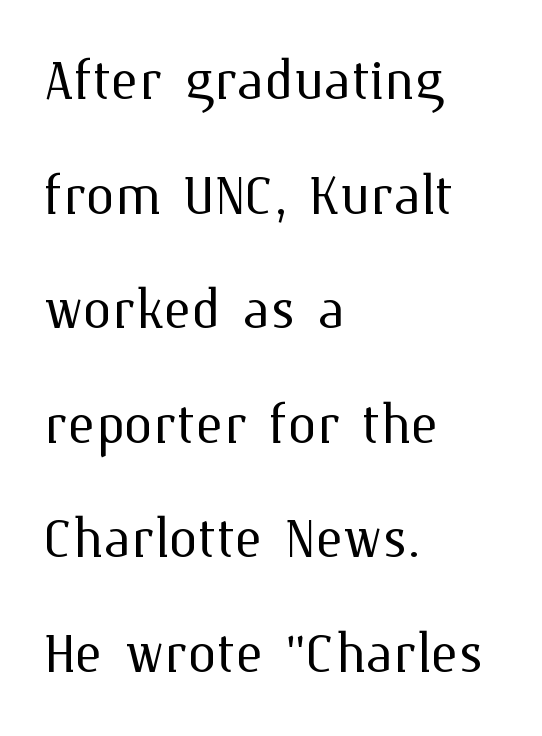
The zone under the glyphs is completely vacant. A classic flush-left, rag-right setting is used for this passage. Italic: no, the glyphs are upright roman. Counters stay open thanks to moderate or lighter strokes. What's the leading like? Ordinary, nothing unusual. Observe the ordinary spacing: letters are neighbours, not strangers.
